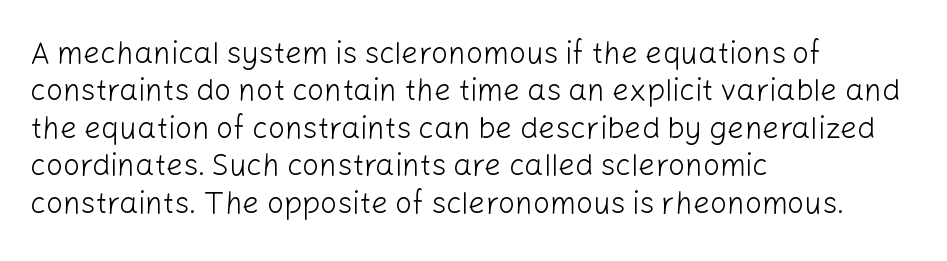
Q: Is the text bold? A: No.
Q: Is the text italic (slanted)? A: No, it is upright.
Q: Is the typeface a serif or a sans-serif typeface? A: Sans-serif.
Q: Is the text underlined? A: No.
Q: How is the paragraph aligned? A: Left-aligned.
Q: Is the spacing between letters normal or unusually wide? A: Normal.
Q: Is the spacing between lines tight, normal or loose? A: Normal.
Q: Width (condensed, normal, or wide)? A: Normal.
Q: Stroke contrast? A: Low.
Q: x-height? A: Medium.
Q: Monospaced? A: No.
